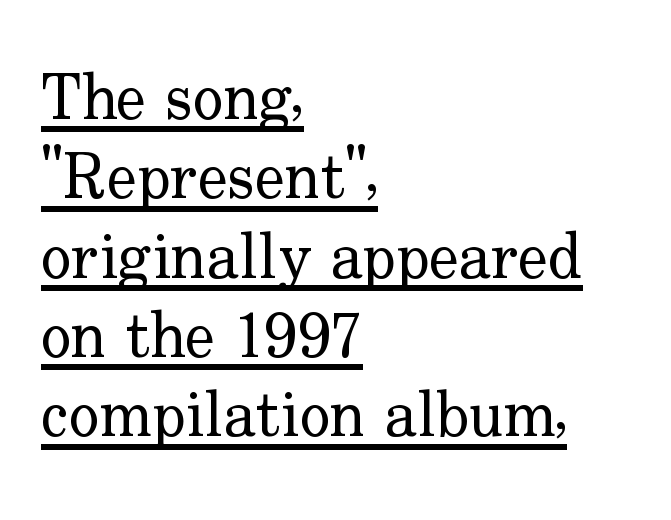
The image shows 64 px regular-weight serif type, upright; set left-aligned, line spacing 1.24x, normal letter spacing, underlined; low stroke contrast and a small x-height.
